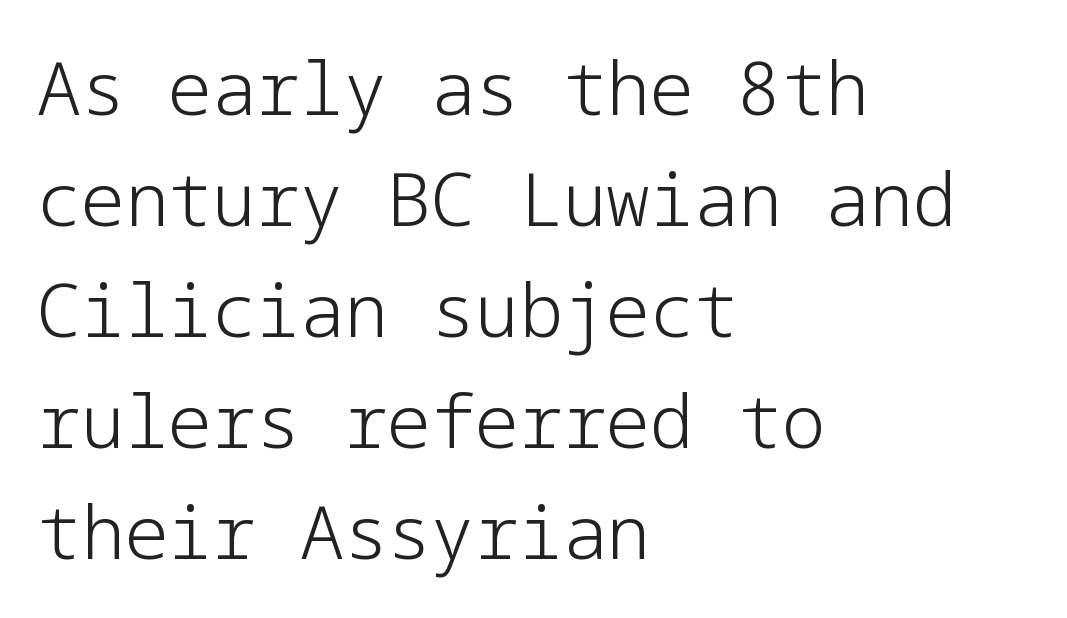
{"serif": "no", "italic": "no", "bold": "no", "weight": "light", "width": "normal", "stroke_contrast": "low", "x_height": "medium", "underline": "no", "align": "left", "line_spacing": "normal", "line_spacing_ratio": 1.52, "letter_spacing": "normal", "letter_spacing_em": 0.0, "glyph_px": 73}
